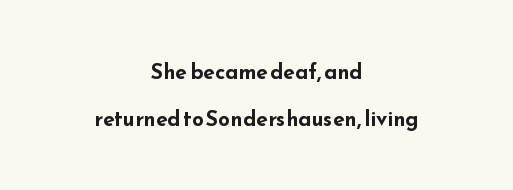
{"italic": "no", "bold": "yes", "underline": "no", "align": "center", "line_spacing": "loose", "line_spacing_ratio": 2.23, "letter_spacing": "normal", "letter_spacing_em": 0.0, "glyph_px": 21}
